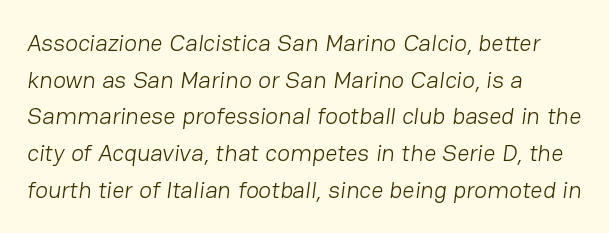
Q: Is the text bold? A: No.
Q: Is the text underlined? A: No.
Q: How is the paragraph aligned? A: Left-aligned.
Q: Is the spacing between letters normal or unusually wide? A: Normal.
Q: Is the spacing between lines tight, normal or loose? A: Normal.
